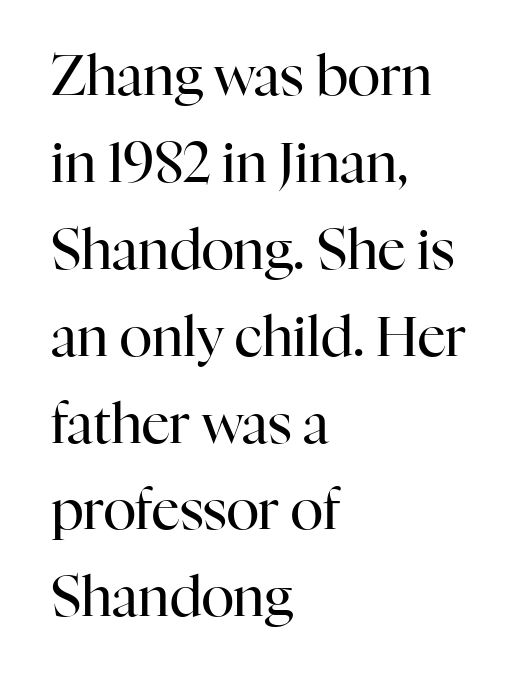
Q: Is the text bold? A: No.
Q: Is the text italic (slanted)? A: No, it is upright.
Q: Is the typeface a serif or a sans-serif typeface? A: Serif.
Q: Is the text underlined? A: No.
Q: How is the paragraph aligned? A: Left-aligned.
Q: Is the spacing between letters normal or unusually wide? A: Normal.
Q: Is the spacing between lines tight, normal or loose? A: Normal.
Q: Width (condensed, normal, or wide)? A: Normal.
Q: Stroke contrast? A: High.
Q: x-height? A: Medium.
Q: Monospaced? A: No.
